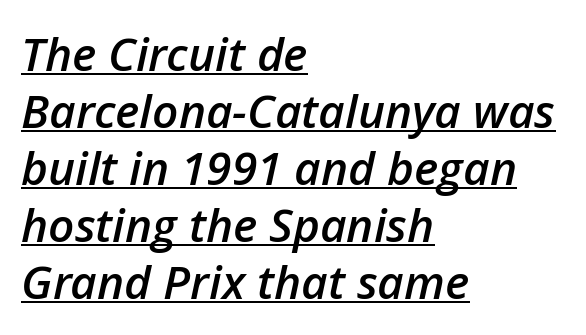
The image shows 46 px semibold type, italic (leaning right); set left-aligned, line spacing 1.24x, normal letter spacing, underlined; low stroke contrast and a medium x-height.
